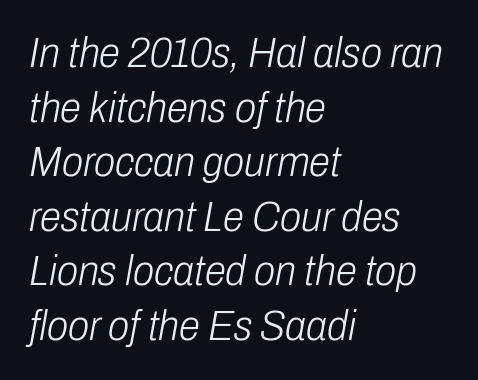
The image shows 43 px light, condensed type, italic (leaning right); set left-aligned, normal line spacing (1.27x), normal letter spacing, not underlined; low stroke contrast and a medium x-height.
